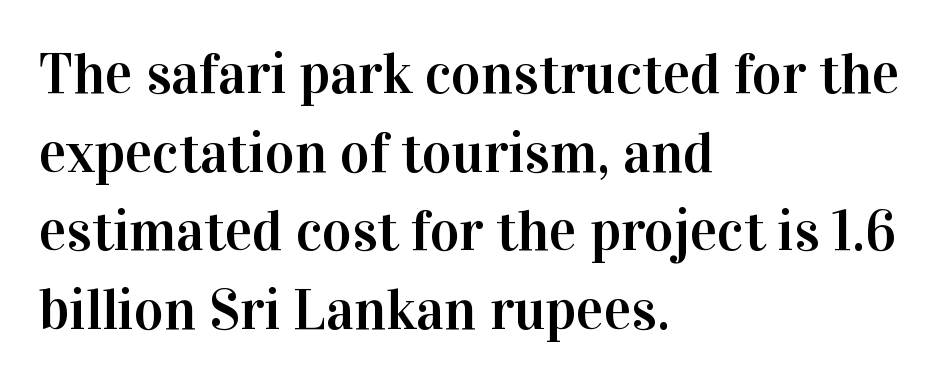
{"serif": "yes", "italic": "no", "width": "normal", "stroke_contrast": "high", "x_height": "medium", "monospaced": "no", "underline": "no", "align": "left", "line_spacing": "normal", "line_spacing_ratio": 1.38, "letter_spacing": "normal", "letter_spacing_em": 0.0, "glyph_px": 57}
